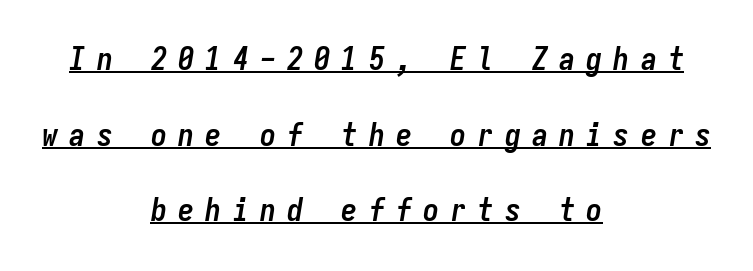
The paragraph has two soft edges and a firm central axis. This sample uses an oblique cut, with every glyph tilted off the vertical. A baseline rule has been typeset under these characters. As a designer I'd log this as weight 700, bold. Spacing verdict: monospaced, one width for all characters. The horizontal fit of the characters is loose and conspicuously gappy.
